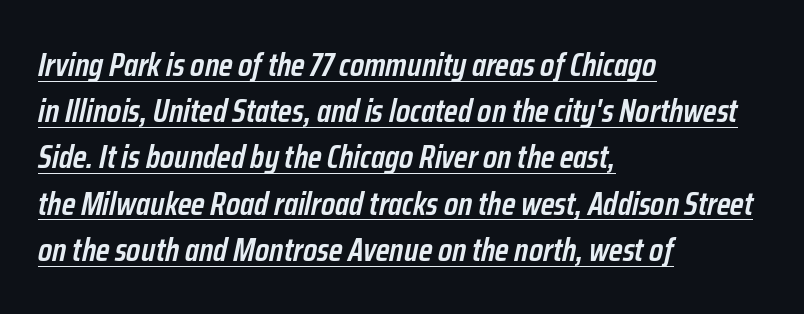
Q: Is the text bold? A: Semi-bold.
Q: Is the text italic (slanted)? A: Yes, it leans right by about 12 degrees.
Q: Is the text underlined? A: Yes.
Q: How is the paragraph aligned? A: Left-aligned.
Q: Is the spacing between letters normal or unusually wide? A: Normal.
Q: Is the spacing between lines tight, normal or loose? A: Normal.
Q: Width (condensed, normal, or wide)? A: Condensed.
Q: Stroke contrast? A: Low.
Q: x-height? A: Medium.
Q: Monospaced? A: No.
